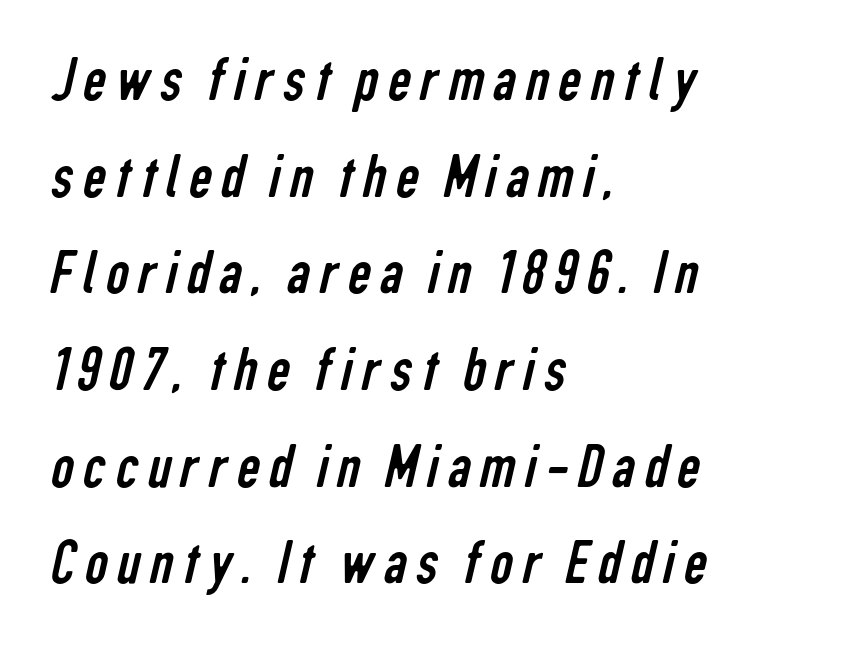
Q: Is the text bold? A: No.
Q: Is the typeface a serif or a sans-serif typeface? A: Sans-serif.
Q: Is the text underlined? A: No.
Q: How is the paragraph aligned? A: Left-aligned.
Q: Is the spacing between lines tight, normal or loose? A: Normal.
Q: Width (condensed, normal, or wide)? A: Condensed.
Q: Stroke contrast? A: Low.
Q: x-height? A: Medium.
Q: Monospaced? A: No.
